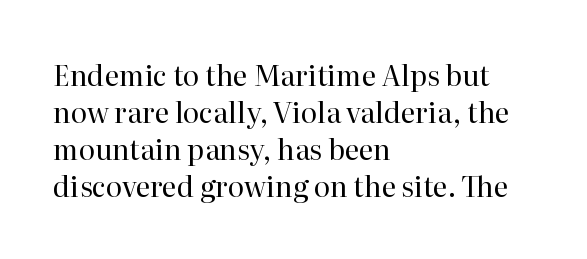
Q: Is the text bold? A: No.
Q: Is the text italic (slanted)? A: No, it is upright.
Q: Is the typeface a serif or a sans-serif typeface? A: Serif.
Q: Is the text underlined? A: No.
Q: How is the paragraph aligned? A: Left-aligned.
Q: Is the spacing between letters normal or unusually wide? A: Normal.
Q: Is the spacing between lines tight, normal or loose? A: Normal.
Q: Width (condensed, normal, or wide)? A: Normal.
Q: Stroke contrast? A: High.
Q: x-height? A: Medium.
Q: Monospaced? A: No.
